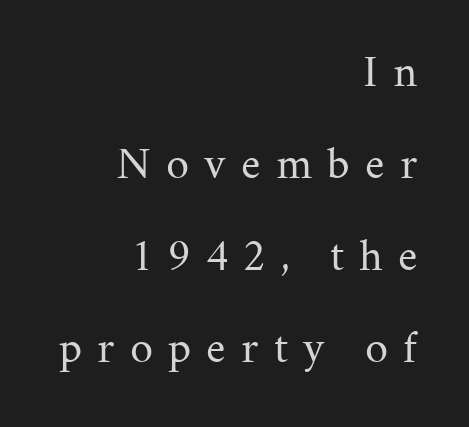
Q: Is the text bold? A: No.
Q: Is the text italic (slanted)? A: No, it is upright.
Q: Is the typeface a serif or a sans-serif typeface? A: Serif.
Q: Is the text underlined? A: No.
Q: How is the paragraph aligned? A: Right-aligned.
Q: Is the spacing between letters normal or unusually wide? A: Unusually wide.
Q: Is the spacing between lines tight, normal or loose? A: Loose.
Q: Width (condensed, normal, or wide)? A: Normal.
Q: Stroke contrast? A: Medium.
Q: x-height? A: Medium.
Q: Monospaced? A: No.
